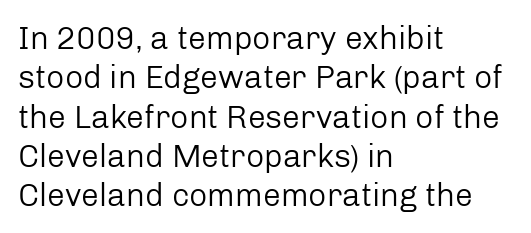
Nothing heavy about these letters — not bold at all. Each row of text sits above clean, open space. A student would call this left alignment; a typographer would say flush left, rag right. No feet cap the strokes, marking this as sans-serif type.
